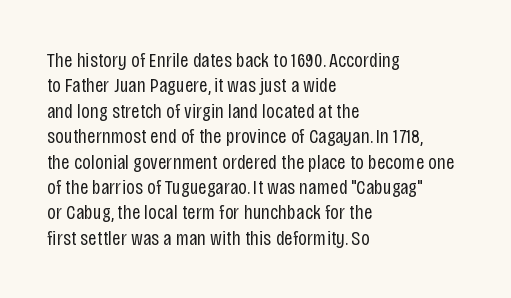
{"italic": "no", "bold": "no", "underline": "no", "align": "left", "line_spacing_ratio": 1.21, "letter_spacing": "normal", "letter_spacing_em": 0.0, "glyph_px": 21}
